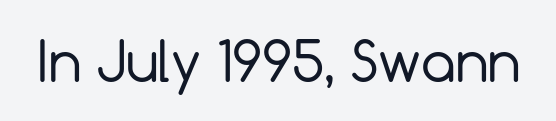
Q: Is the text bold? A: No.
Q: Is the text italic (slanted)? A: No, it is upright.
Q: Is the typeface a serif or a sans-serif typeface? A: Sans-serif.
Q: Is the text underlined? A: No.
Q: Is the spacing between letters normal or unusually wide? A: Normal.
Q: Width (condensed, normal, or wide)? A: Normal.
Q: x-height? A: Medium.
Q: Monospaced? A: No.
